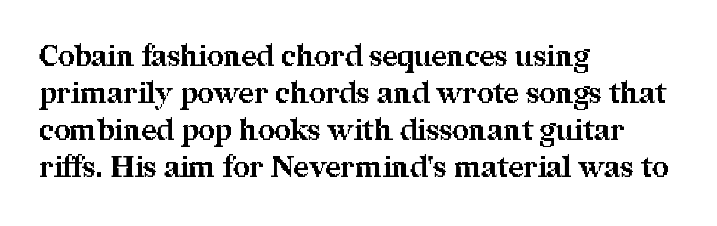
{"serif": "yes", "italic": "no", "bold": "yes", "weight": "bold", "width": "normal", "stroke_contrast": "medium", "x_height": "medium", "monospaced": "no", "underline": "no", "align": "left", "line_spacing": "normal", "line_spacing_ratio": 1.28, "letter_spacing": "normal", "letter_spacing_em": 0.0, "glyph_px": 29}
